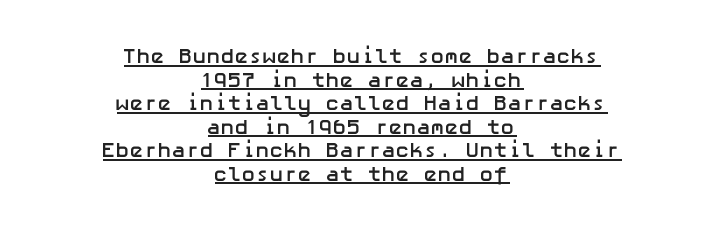
Italic? Not at all — the glyphs are vertical. Every letter is thick-stroked: bold, no question. The passage is arranged like a title page — every line centered. The designer dialed line spacing down below the default. Tracking value appears to be zero — textbook default spacing.
